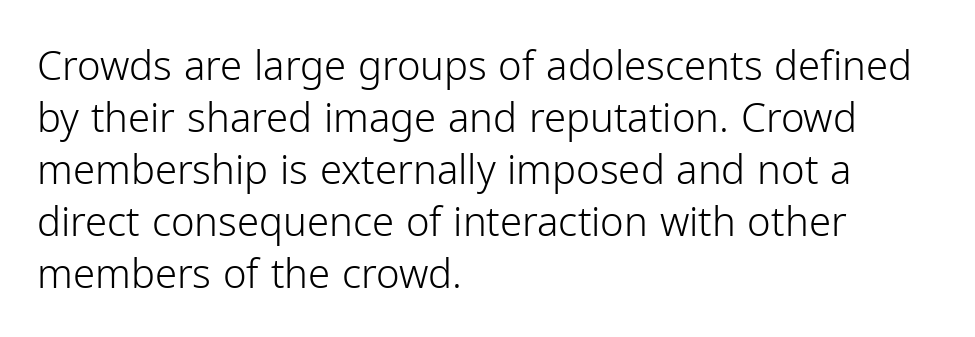
The image shows 40 px light sans-serif type, upright; set left-aligned, normal line spacing (1.3x), normal letter spacing, not underlined; low stroke contrast and a medium x-height.
